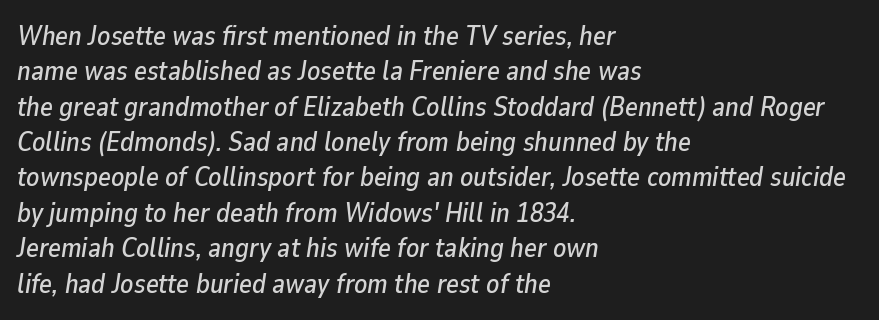
The image shows 27 px text type, italic (leaning right); set left-aligned, normal line spacing (1.31x), normal letter spacing, not underlined.
